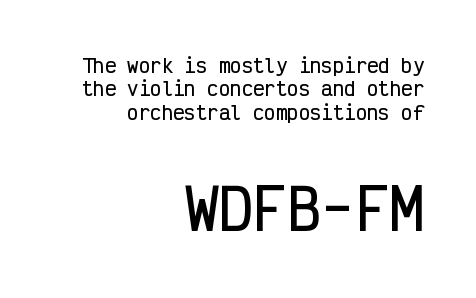
Q: Is the text italic (slanted)? A: No, it is upright.
Q: Is the typeface a serif or a sans-serif typeface? A: Sans-serif.
Q: Is the text underlined? A: No.
Q: How is the paragraph aligned? A: Right-aligned.
Q: Is the spacing between letters normal or unusually wide? A: Normal.
Q: Which block of text is set in a larger size, the first (top) or the second (bottom)? A: The second (bottom) one.
Q: Width (condensed, normal, or wide)? A: Condensed.
Q: Stroke contrast? A: Low.
Q: x-height? A: Medium.
Q: Monospaced? A: Yes.
